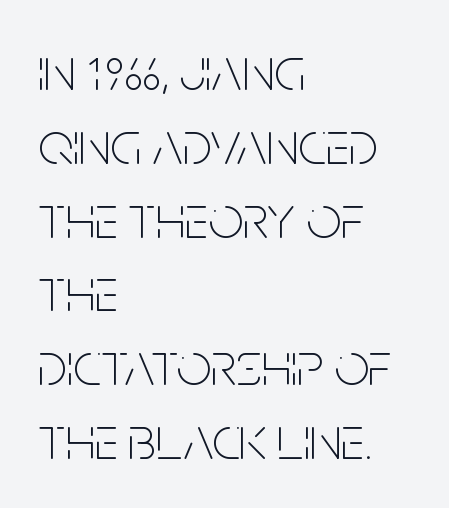
{"serif": "no", "italic": "no", "bold": "no", "weight": "thin", "width": "condensed", "stroke_contrast": "low", "x_height": "large", "monospaced": "no", "underline": "no", "align": "left", "line_spacing_ratio": 1.21, "letter_spacing": "normal", "letter_spacing_em": 0.0, "glyph_px": 61}
